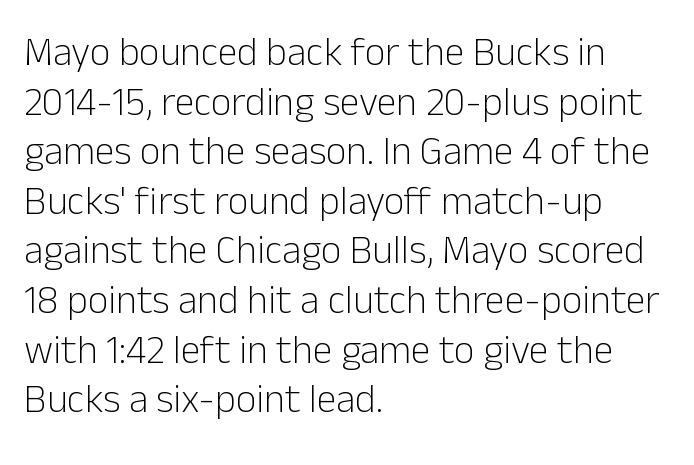
{"serif": "no", "italic": "no", "bold": "no", "weight": "light", "width": "normal", "stroke_contrast": "low", "x_height": "medium", "monospaced": "no", "underline": "no", "align": "left", "line_spacing_ratio": 1.24, "letter_spacing": "normal", "letter_spacing_em": 0.0, "glyph_px": 40}
